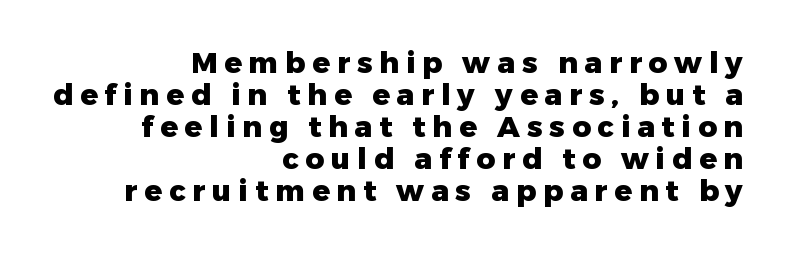
The image shows 29 px heavy sans-serif type, upright; set right-aligned, tight line spacing (1.1x), unusually wide letter spacing (+0.24 em), not underlined; low stroke contrast and a medium x-height.
